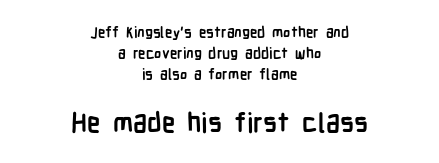
{"italic": "no", "bold": "yes", "underline": "no", "align": "center", "line_spacing": "normal", "line_spacing_ratio": 1.39, "letter_spacing": "normal", "letter_spacing_em": 0.0, "larger_block": "second", "size_ratio": 1.8, "glyph_px": 27}
